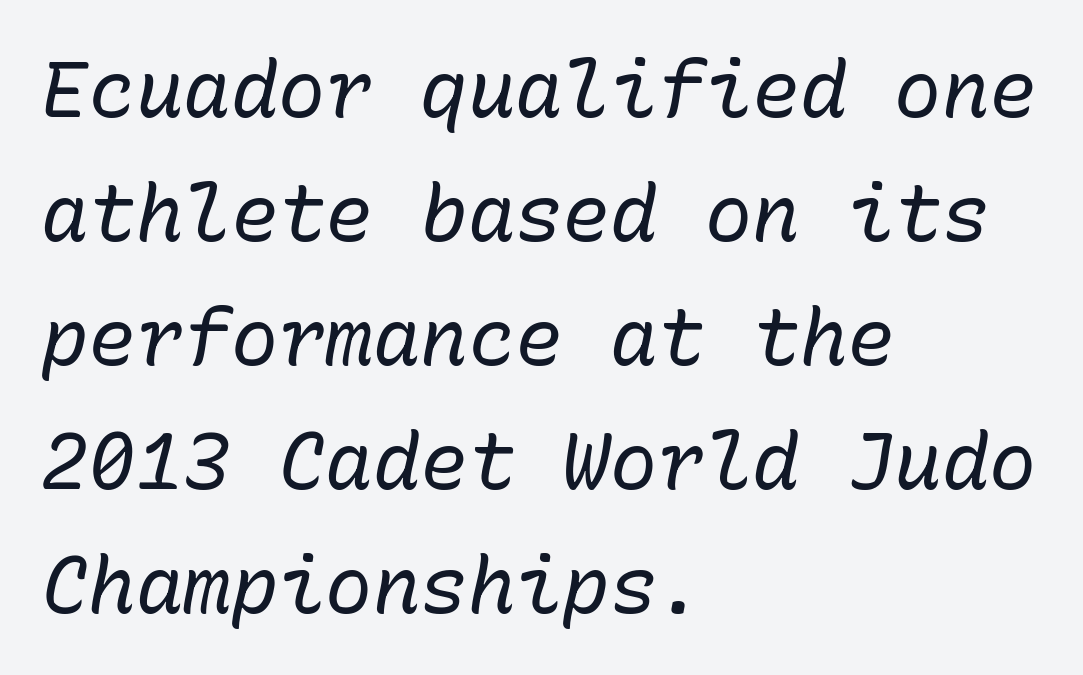
The passage shown has conventional tracking throughout. Stems here are at most as thick as an everyday book face. Style check: oblique. The setting favours the left margin, as ordinary paragraphs usually do. Leading: standard. Here the designer chose a console-style face with uniform glyph widths.
